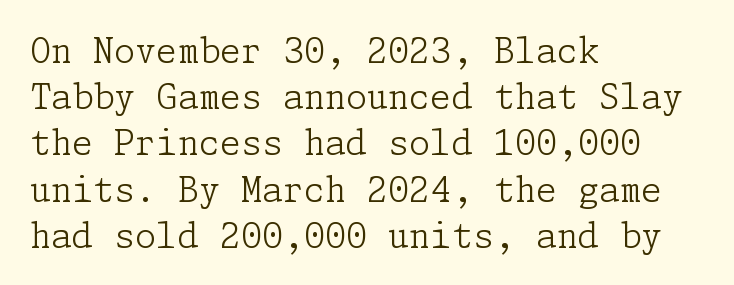
Q: Is the text bold? A: No.
Q: Is the text italic (slanted)? A: No, it is upright.
Q: Is the typeface a serif or a sans-serif typeface? A: Serif.
Q: Is the text underlined? A: No.
Q: How is the paragraph aligned? A: Left-aligned.
Q: Is the spacing between letters normal or unusually wide? A: Normal.
Q: Is the spacing between lines tight, normal or loose? A: Normal.
Q: Width (condensed, normal, or wide)? A: Normal.
Q: Stroke contrast? A: Low.
Q: x-height? A: Medium.
